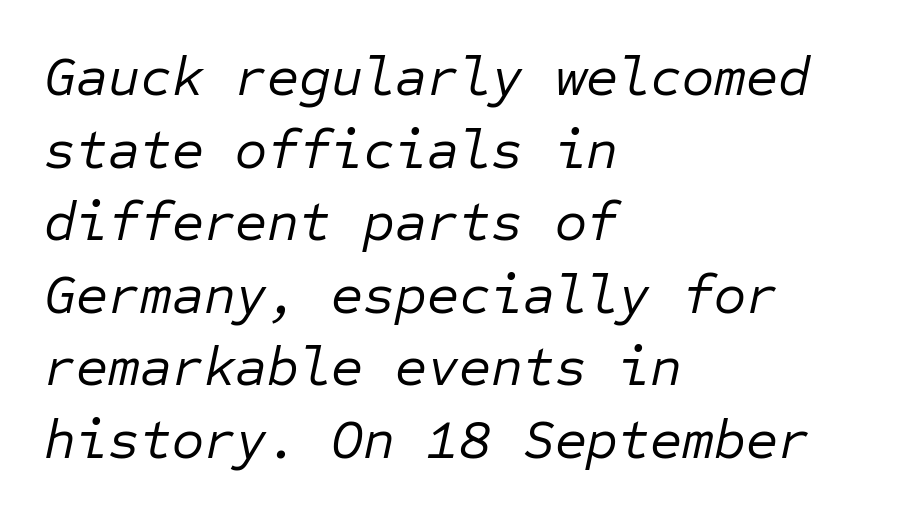
The image shows 55 px regular-weight type, italic (leaning right), monospaced; set left-aligned, normal line spacing (1.32x), normal letter spacing, not underlined; low stroke contrast and a medium x-height.
